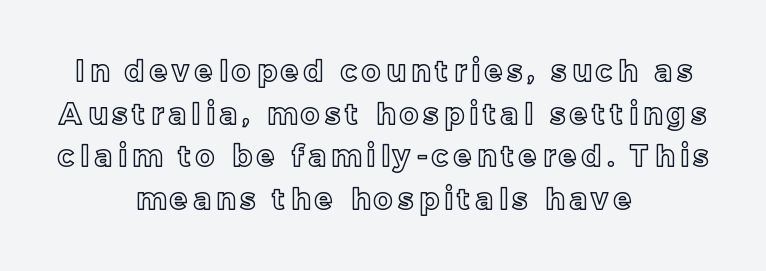
The rendering uses natural spacing where letterforms have individual widths. This is the regular roman posture of the typeface. The zone under the glyphs is completely vacant. These lines sit exactly where default settings would place them. Horizontal alignment here is central, giving a formal, balanced look.
